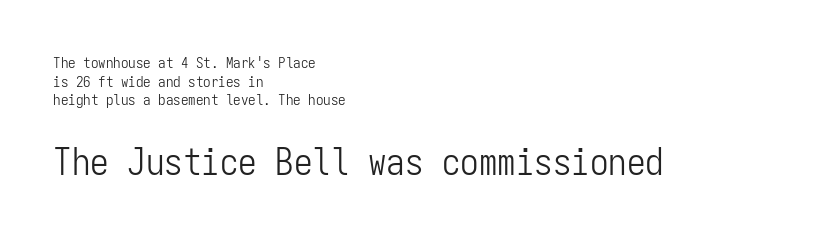
{"serif": "no", "italic": "no", "bold": "no", "weight": "light", "width": "condensed", "stroke_contrast": "low", "x_height": "medium", "monospaced": "yes", "underline": "no", "align": "left", "line_spacing": "normal", "line_spacing_ratio": 1.25, "letter_spacing": "normal", "letter_spacing_em": 0.0, "larger_block": "second", "size_ratio": 2.47, "glyph_px": 37}
